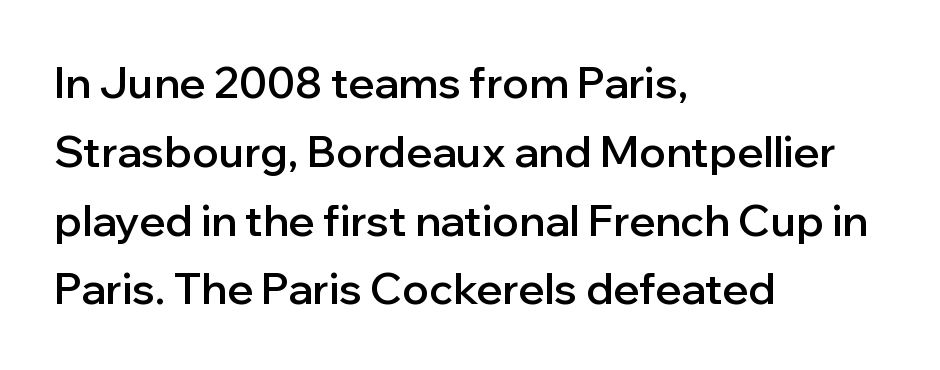
Is there much room between lines? A standard amount, neither cramped nor airy. The words here are not underlined. Think of a printed novel: that variable character pitch is what you see here. The face used here is a semibold: visibly heavier than regular, lighter than bold.
